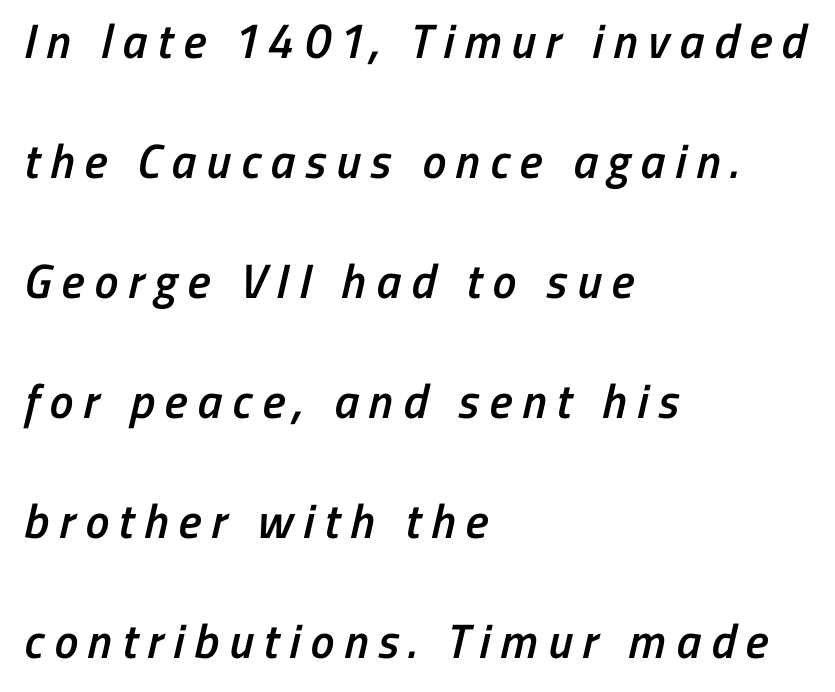
Q: Is the text bold? A: Semi-bold.
Q: Is the typeface a serif or a sans-serif typeface? A: Sans-serif.
Q: Is the text underlined? A: No.
Q: How is the paragraph aligned? A: Left-aligned.
Q: Is the spacing between letters normal or unusually wide? A: Unusually wide.
Q: Is the spacing between lines tight, normal or loose? A: Loose.
Q: Width (condensed, normal, or wide)? A: Condensed.
Q: Stroke contrast? A: Low.
Q: x-height? A: Medium.
Q: Monospaced? A: No.
